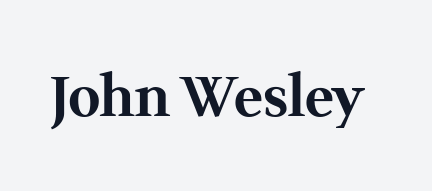
{"serif": "yes", "italic": "no", "bold": "yes", "weight": "bold", "width": "normal", "stroke_contrast": "medium", "x_height": "medium", "monospaced": "no", "underline": "no", "letter_spacing": "normal", "letter_spacing_em": 0.0, "glyph_px": 55}
